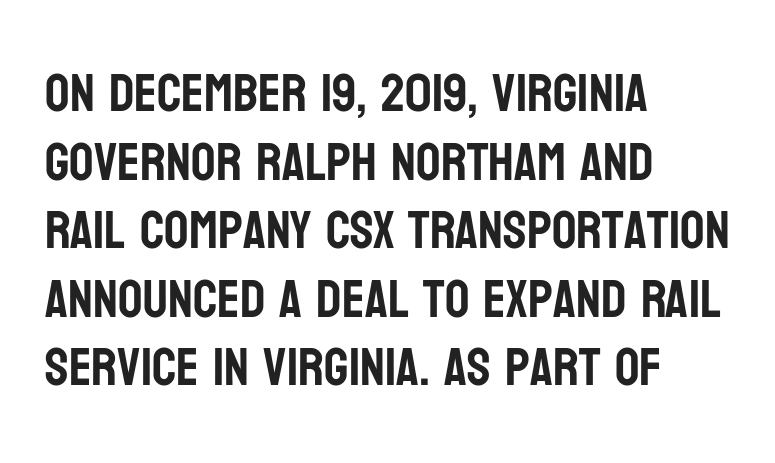
Q: Is the text italic (slanted)? A: No, it is upright.
Q: Is the typeface a serif or a sans-serif typeface? A: Sans-serif.
Q: Is the text underlined? A: No.
Q: How is the paragraph aligned? A: Left-aligned.
Q: Is the spacing between letters normal or unusually wide? A: Normal.
Q: Is the spacing between lines tight, normal or loose? A: Normal.
Q: Width (condensed, normal, or wide)? A: Condensed.
Q: Stroke contrast? A: Low.
Q: x-height? A: Large.
Q: Monospaced? A: No.
